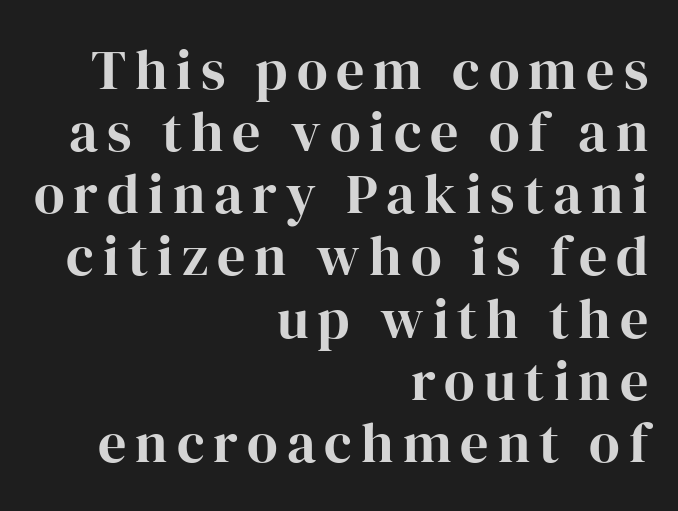
{"serif": "yes", "italic": "no", "width": "normal", "stroke_contrast": "high", "x_height": "medium", "monospaced": "no", "underline": "no", "align": "right", "line_spacing": "tight", "line_spacing_ratio": 1.11, "glyph_px": 56}
